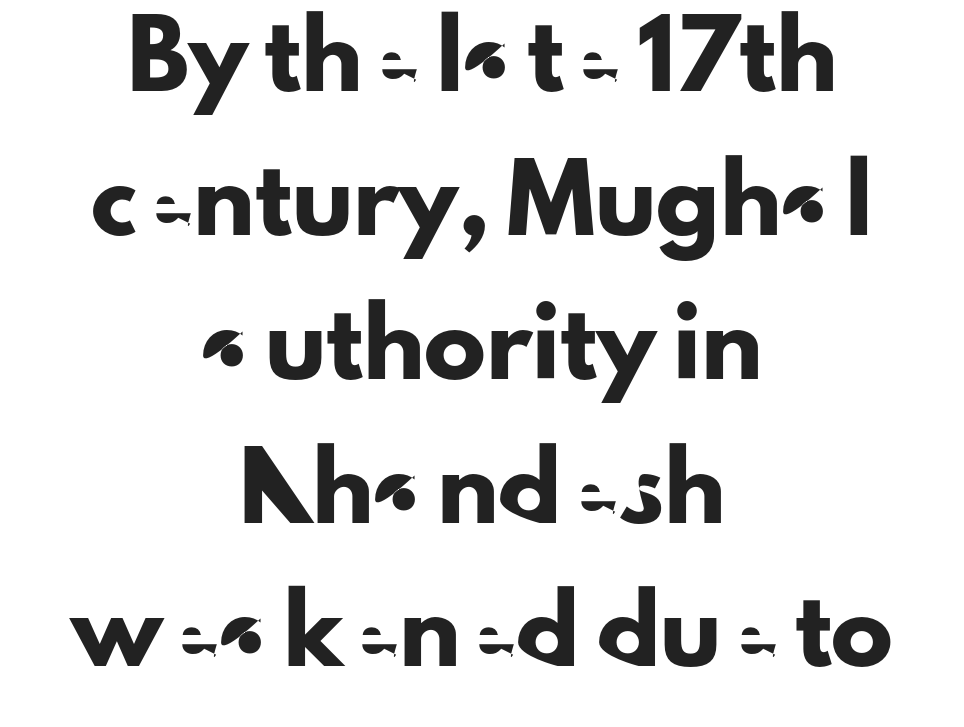
{"serif": "no", "italic": "no", "width": "normal", "stroke_contrast": "low", "x_height": "small", "monospaced": "no", "underline": "no", "align": "center", "line_spacing": "loose", "line_spacing_ratio": 2.32, "letter_spacing": "normal", "letter_spacing_em": 0.0, "glyph_px": 62}
